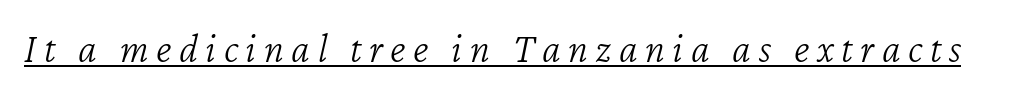
{"italic": "yes", "lean": "right", "slant_degrees": 12, "bold": "no", "weight": "light", "width": "normal", "stroke_contrast": "low", "x_height": "medium", "monospaced": "no", "underline": "yes", "glyph_px": 42}
